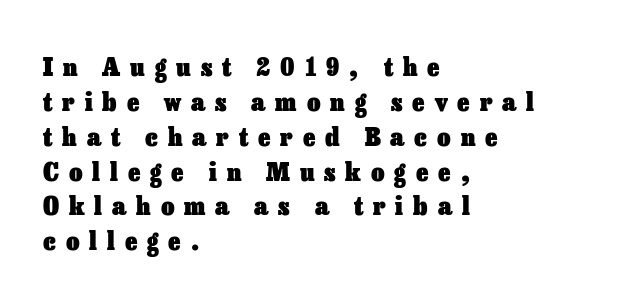
The lines sit at an ordinary, default distance from one another. Typesetter's note: full bold, strokes at maximum text heaviness. The ragged edge is on the right, which tells us the setting is flush left. Glyph-to-glyph distance is far greater than everyday printed text. A typesetter would mark this as roman, not italic. Underlining? Definitely not there.
